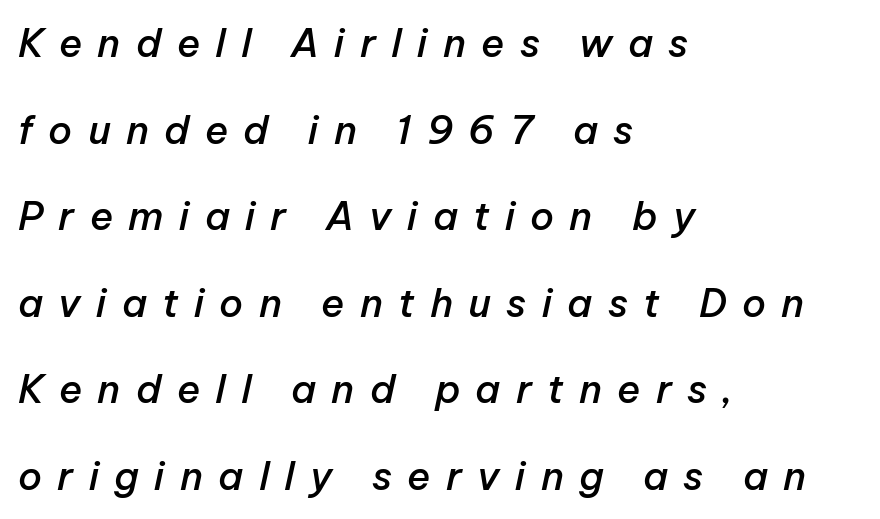
The image shows 39 px semibold type, italic (leaning right); set left-aligned, loose line spacing (2.22x), unusually wide letter spacing (+0.39 em), not underlined; low stroke contrast and a medium x-height.
